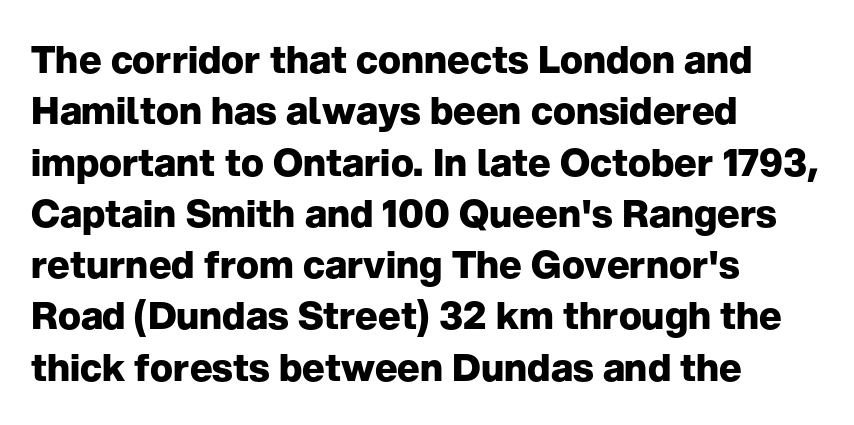
Q: Is the text bold? A: Yes.
Q: Is the text italic (slanted)? A: No, it is upright.
Q: Is the typeface a serif or a sans-serif typeface? A: Sans-serif.
Q: Is the text underlined? A: No.
Q: How is the paragraph aligned? A: Left-aligned.
Q: Is the spacing between letters normal or unusually wide? A: Normal.
Q: Is the spacing between lines tight, normal or loose? A: Normal.
Q: Width (condensed, normal, or wide)? A: Normal.
Q: Stroke contrast? A: Low.
Q: x-height? A: Medium.
Q: Monospaced? A: No.
